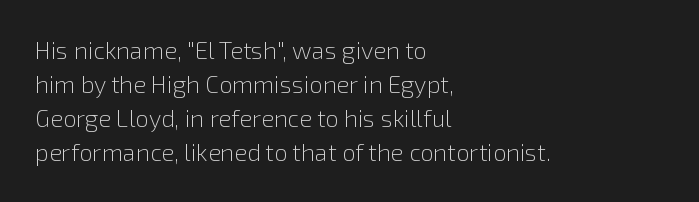
{"italic": "no", "bold": "no", "underline": "no", "align": "left", "line_spacing": "normal", "line_spacing_ratio": 1.42, "letter_spacing": "normal", "letter_spacing_em": 0.0, "glyph_px": 24}
